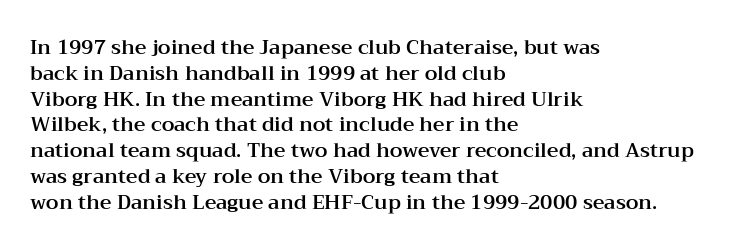
Is there any slant? The stems are plumb. Clear beneath every line of the passage. Nobody touched the tracking dial on this one. Line beginnings align vertically; line endings do not. One glance says typical: line gaps are just what's usual.
